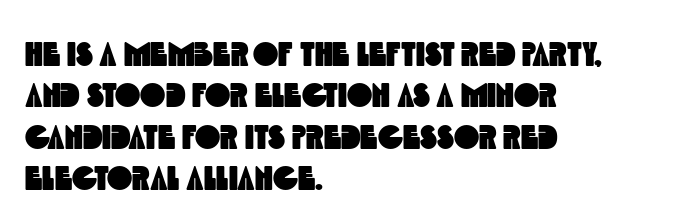
The glyphs are unaccompanied by any horizontal stroke below them. The glyphs in this specimen are sans serif. The text block is weighted toward the left margin, trailing off unevenly rightward. Look at the tracking — it's just the regular setting, nothing added.
